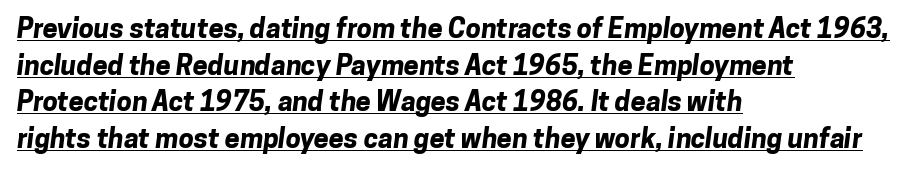
{"bold": "yes", "underline": "yes", "align": "left", "line_spacing": "normal", "line_spacing_ratio": 1.36, "letter_spacing": "normal", "letter_spacing_em": 0.0, "glyph_px": 27}
